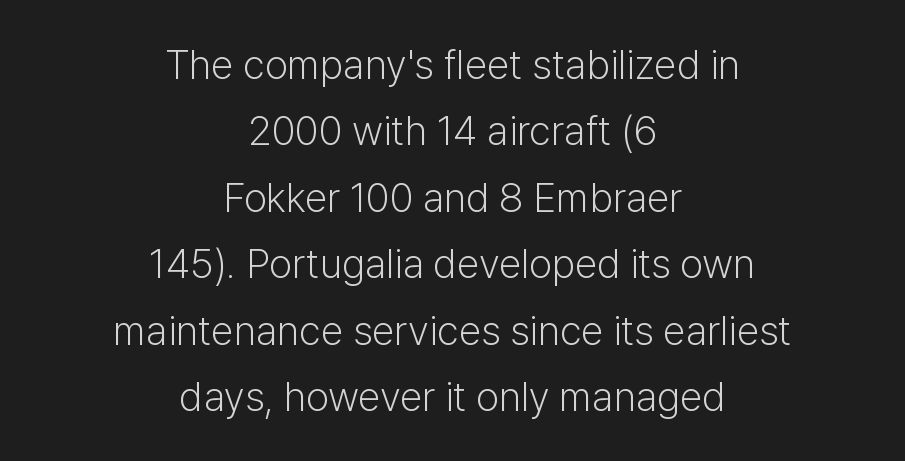
Q: Is the text bold? A: No.
Q: Is the text italic (slanted)? A: No, it is upright.
Q: Is the typeface a serif or a sans-serif typeface? A: Sans-serif.
Q: Is the text underlined? A: No.
Q: How is the paragraph aligned? A: Centered.
Q: Is the spacing between letters normal or unusually wide? A: Normal.
Q: Is the spacing between lines tight, normal or loose? A: Normal.
Q: Width (condensed, normal, or wide)? A: Normal.
Q: Stroke contrast? A: Low.
Q: x-height? A: Medium.
Q: Monospaced? A: No.
